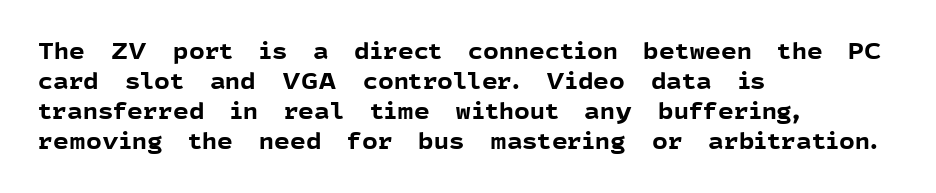
Q: Is the text bold? A: Yes.
Q: Is the text italic (slanted)? A: No, it is upright.
Q: Is the text underlined? A: No.
Q: How is the paragraph aligned? A: Left-aligned.
Q: Is the spacing between letters normal or unusually wide? A: Normal.
Q: Is the spacing between lines tight, normal or loose? A: Normal.
